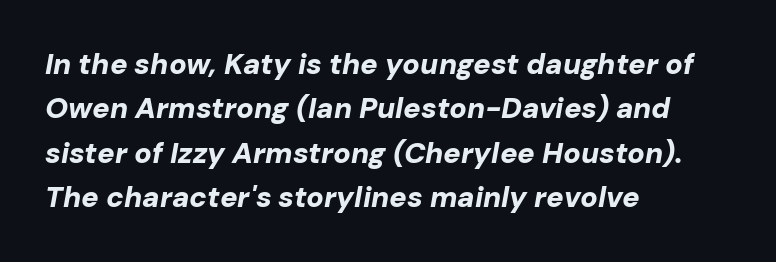
{"italic": "yes", "lean": "right", "slant_degrees": 10, "bold": "yes", "weight": "bold", "width": "normal", "stroke_contrast": "low", "x_height": "medium", "monospaced": "no", "underline": "no", "align": "left", "line_spacing": "normal", "line_spacing_ratio": 1.53, "letter_spacing": "normal", "letter_spacing_em": 0.0, "glyph_px": 29}
